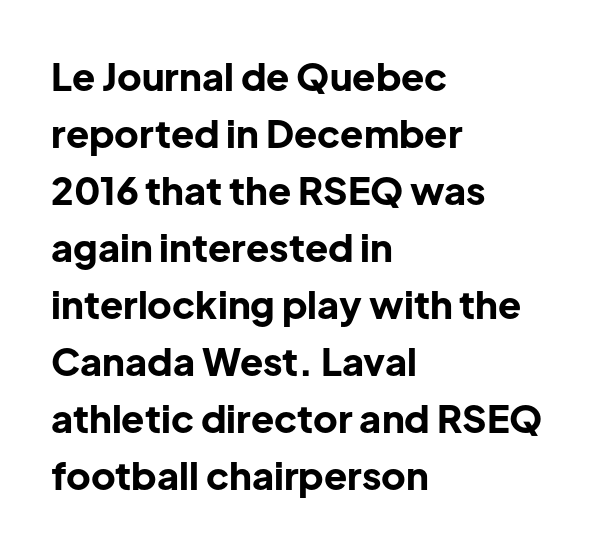
Q: Is the text bold? A: Yes.
Q: Is the text italic (slanted)? A: No, it is upright.
Q: Is the typeface a serif or a sans-serif typeface? A: Sans-serif.
Q: Is the text underlined? A: No.
Q: How is the paragraph aligned? A: Left-aligned.
Q: Is the spacing between letters normal or unusually wide? A: Normal.
Q: Is the spacing between lines tight, normal or loose? A: Normal.
Q: Width (condensed, normal, or wide)? A: Normal.
Q: Stroke contrast? A: Low.
Q: x-height? A: Medium.
Q: Monospaced? A: No.
